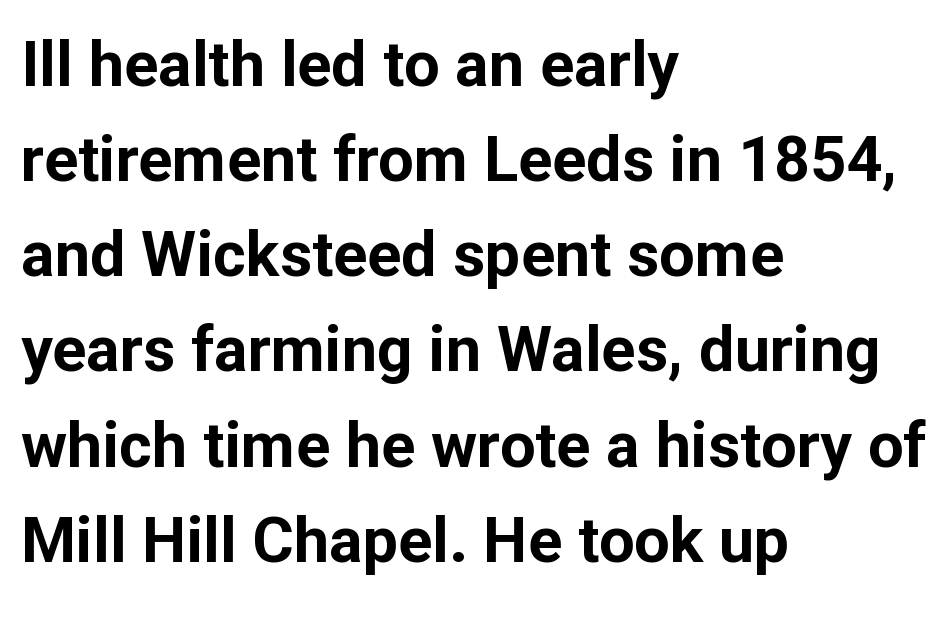
The image shows 63 px bold sans-serif type, upright; set left-aligned, normal line spacing (1.51x), normal letter spacing, not underlined; low stroke contrast and a medium x-height.
